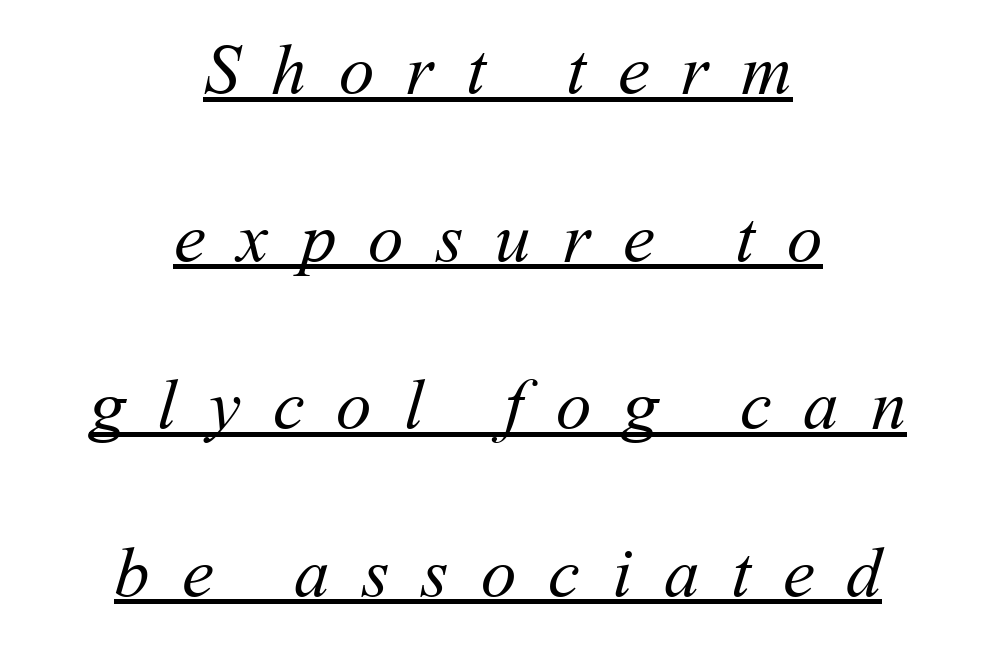
The image shows 71 px regular-weight type; set centered, loose line spacing (2.36x), unusually wide letter spacing (+0.45 em), underlined; medium stroke contrast and a medium x-height.
